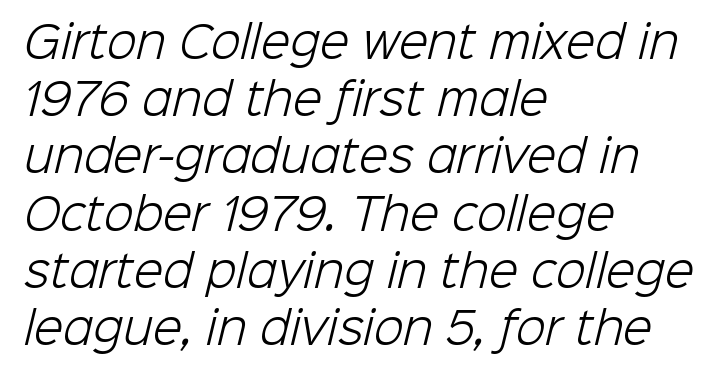
Q: Is the text bold? A: No.
Q: Is the typeface a serif or a sans-serif typeface? A: Sans-serif.
Q: Is the text underlined? A: No.
Q: How is the paragraph aligned? A: Left-aligned.
Q: Is the spacing between letters normal or unusually wide? A: Normal.
Q: Is the spacing between lines tight, normal or loose? A: Normal.
Q: Width (condensed, normal, or wide)? A: Normal.
Q: Stroke contrast? A: Low.
Q: x-height? A: Medium.
Q: Monospaced? A: No.
